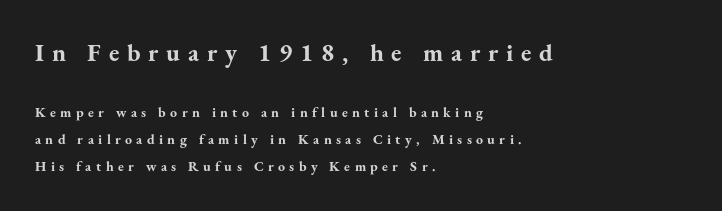
Q: Is the text bold? A: Yes.
Q: Is the text italic (slanted)? A: No, it is upright.
Q: Is the text underlined? A: No.
Q: How is the paragraph aligned? A: Left-aligned.
Q: Is the spacing between letters normal or unusually wide? A: Unusually wide.
Q: Is the spacing between lines tight, normal or loose? A: Loose.
Q: Which block of text is set in a larger size, the first (top) or the second (bottom)? A: The first (top) one.
